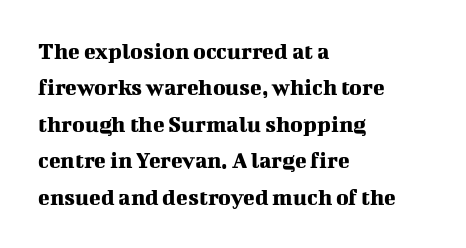
A normal amount of white space separates one row of letters from the next. Is there any slant? The stems are plumb. Nobody touched the tracking dial on this one. Quick note: underline off.
